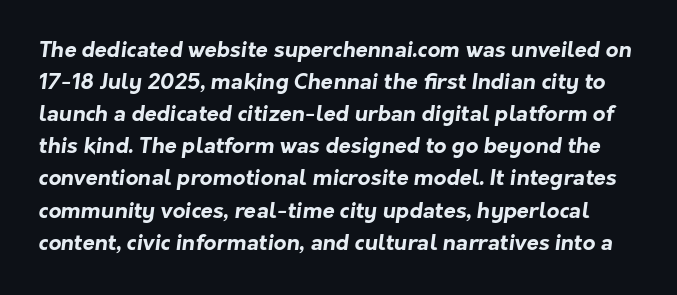
A normal amount of white space separates one row of letters from the next. On the weight axis this lands at bold, roughly 700. Observe the ordinary spacing: letters are neighbours, not strangers. Plain, unruled lines of type.
